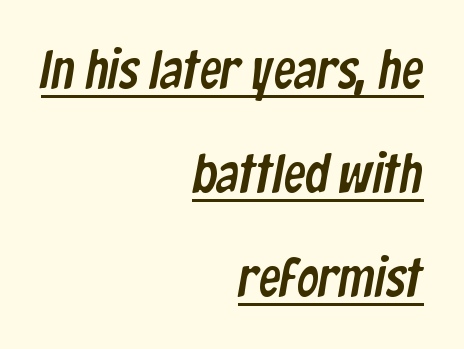
{"serif": "no", "width": "condensed", "stroke_contrast": "low", "x_height": "medium", "monospaced": "no", "underline": "yes", "align": "right", "line_spacing": "loose", "line_spacing_ratio": 1.93, "letter_spacing": "normal", "letter_spacing_em": 0.0, "glyph_px": 54}
